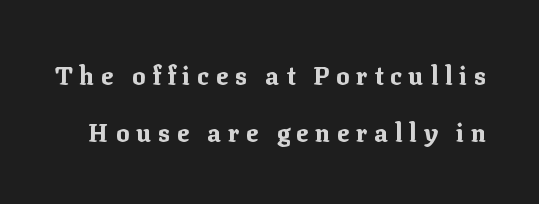
Check the space under the baseline: it is left empty. How are the letters spaced? Widely, with obvious added tracking. Characters remain perfectly vertical along every line. What's the leading like? Stretched, with rows far apart.
